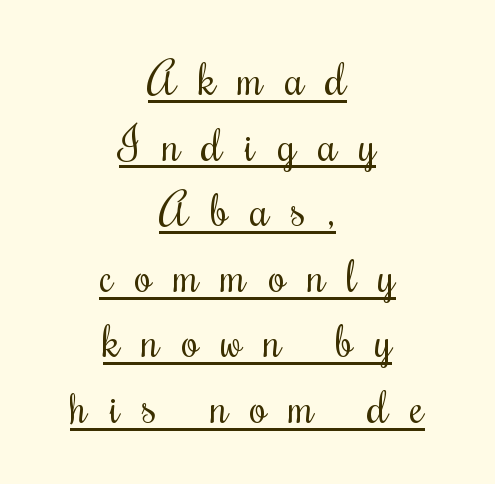
{"bold": "no", "weight": "regular", "width": "condensed", "stroke_contrast": "medium", "x_height": "small", "monospaced": "no", "underline": "yes", "align": "center", "line_spacing": "normal", "line_spacing_ratio": 1.49, "letter_spacing": "wide", "letter_spacing_em": 0.5, "glyph_px": 44}
